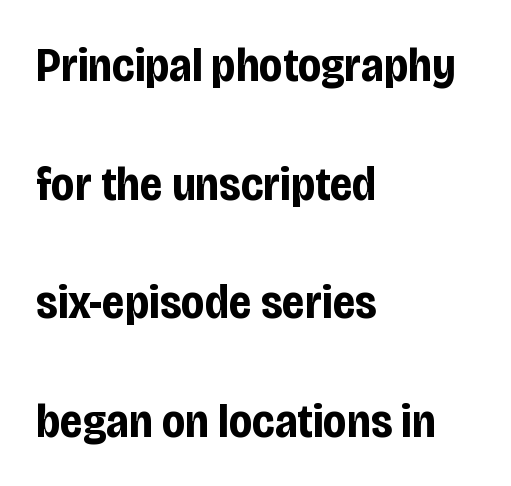
The image shows 48 px bold, condensed sans-serif type, upright; set left-aligned, loose line spacing (2.47x), normal letter spacing, not underlined; low stroke contrast and a large x-height.
